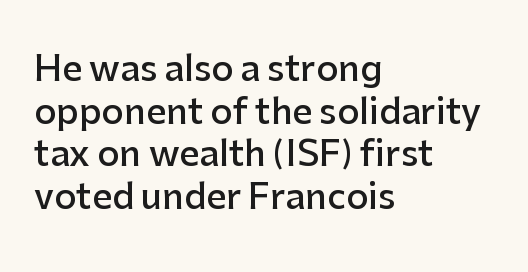
{"serif": "no", "italic": "no", "bold": "semi", "weight": "semibold", "width": "normal", "stroke_contrast": "low", "x_height": "medium", "monospaced": "no", "underline": "no", "align": "left", "line_spacing_ratio": 1.22, "letter_spacing": "normal", "letter_spacing_em": 0.0, "glyph_px": 35}
